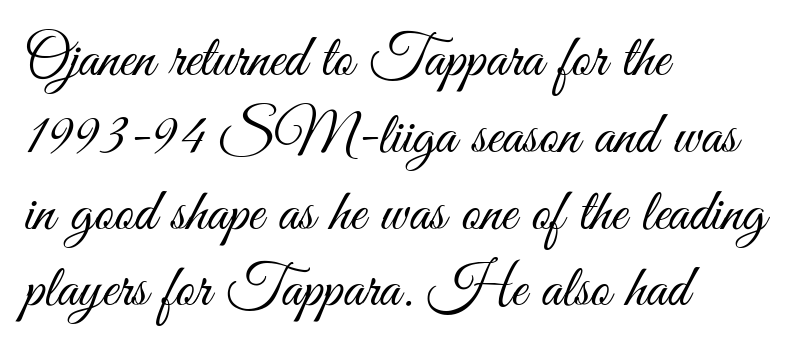
The image shows 60 px light, condensed sans-serif type; set left-aligned, normal line spacing (1.28x), normal letter spacing, not underlined; medium stroke contrast and a small x-height.
